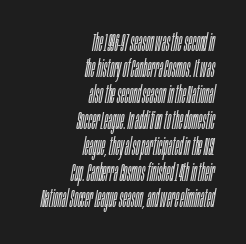
The image shows 24 px text type, italic (leaning right); set right-aligned, tight line spacing (1.08x), normal letter spacing, not underlined.
